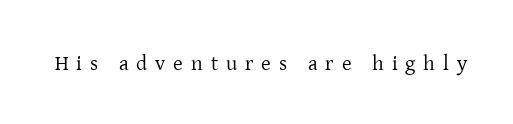
Substantial extra tracking has been applied to these lines. Italic: no, the glyphs are upright roman. Check the space under the baseline: it is left empty. Weight: regular or lighter.
